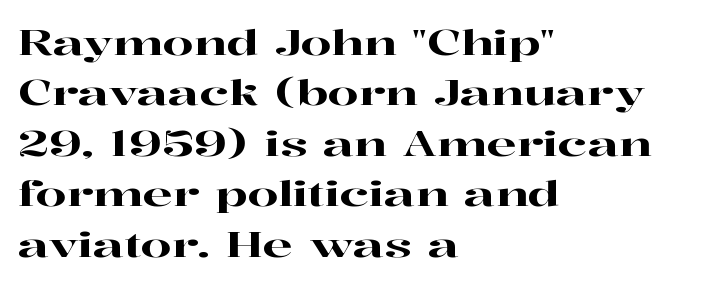
{"serif": "yes", "italic": "no", "width": "wide", "stroke_contrast": "high", "x_height": "medium", "monospaced": "no", "underline": "no", "align": "left", "line_spacing": "normal", "line_spacing_ratio": 1.44, "letter_spacing": "normal", "letter_spacing_em": 0.0, "glyph_px": 35}
